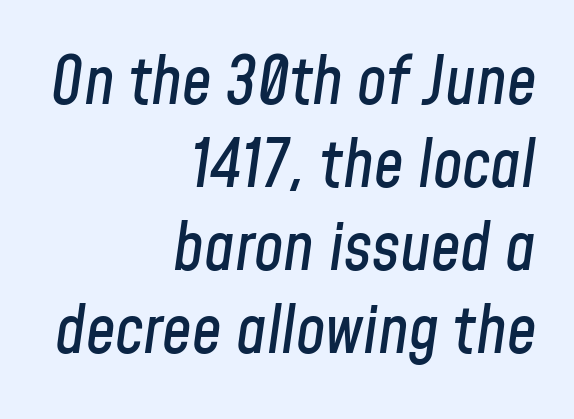
There is no visible air inserted between adjacent glyphs. The passage shown is typed in a proportional face where columns would drift. Posture: slanted. If you drew a ruler down the right edge, every line would touch it. Glance below the letters and you will spot only blank space. The designer left line spacing at the default.
